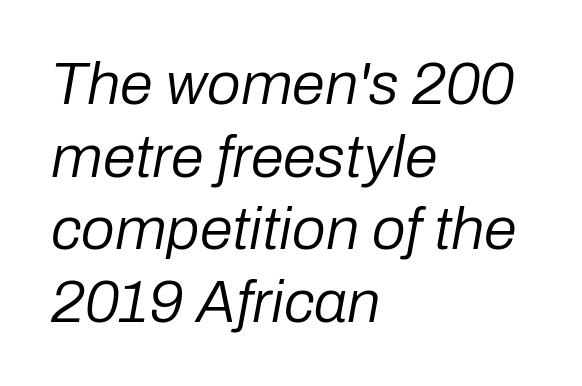
Q: Is the text bold? A: No.
Q: Is the text italic (slanted)? A: Yes, it leans right by about 10 degrees.
Q: Is the text underlined? A: No.
Q: How is the paragraph aligned? A: Left-aligned.
Q: Is the spacing between letters normal or unusually wide? A: Normal.
Q: Width (condensed, normal, or wide)? A: Normal.
Q: Stroke contrast? A: Low.
Q: x-height? A: Medium.
Q: Monospaced? A: No.
